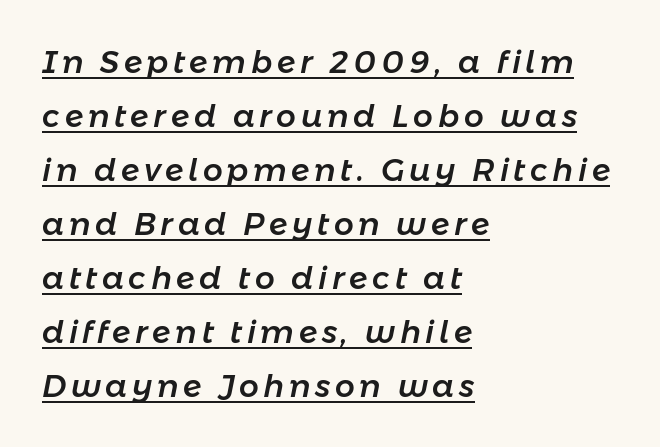
Q: Is the text italic (slanted)? A: Yes, it leans right by about 11 degrees.
Q: Is the text underlined? A: Yes.
Q: How is the paragraph aligned? A: Left-aligned.
Q: Width (condensed, normal, or wide)? A: Normal.
Q: Stroke contrast? A: Low.
Q: x-height? A: Medium.
Q: Monospaced? A: No.
